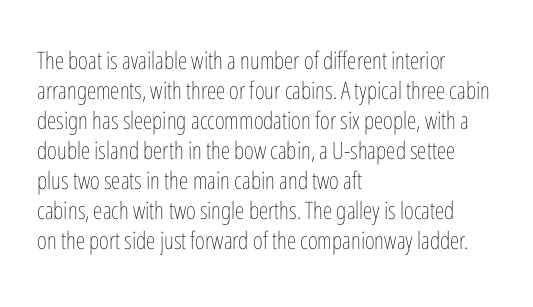
Honestly, there is no underline to notice here at all. The font's upright variant was chosen for this text. Horizontally, the lines are justified to the leading edge only. Bold? No — there's no thickening of the strokes.
